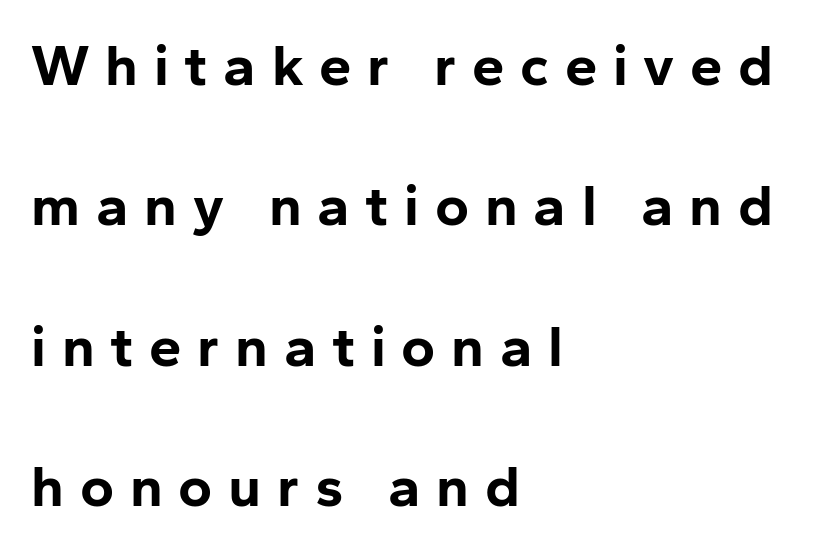
The image shows 58 px bold sans-serif type, upright; set left-aligned, loose line spacing (2.42x), unusually wide letter spacing (+0.27 em), not underlined; low stroke contrast and a medium x-height.
